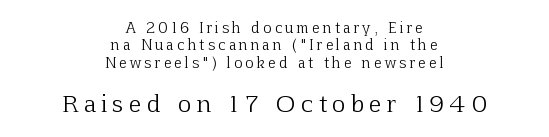
Which margin do the lines hug? Neither — every line sits in the middle. Weight: regular or lighter. Posture: straight, roman, zero tilt. The following chunk of copy outweighs the initial chunk in type size.
